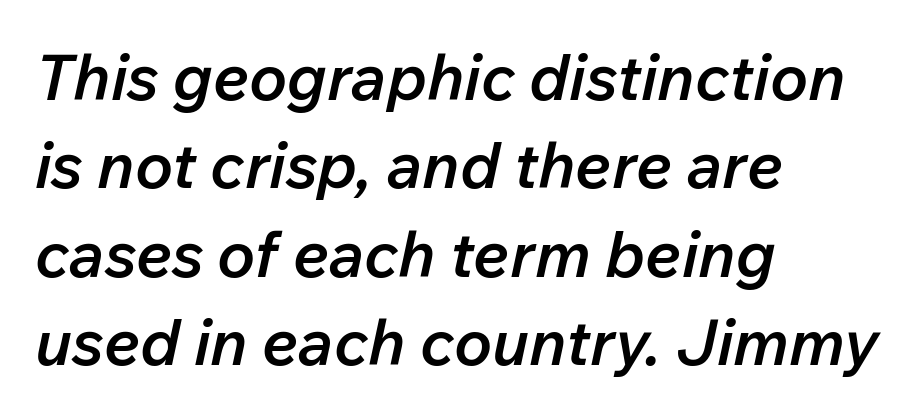
The image shows 64 px semibold type, italic (leaning right); set left-aligned, normal line spacing (1.38x), normal letter spacing, not underlined; low stroke contrast and a medium x-height.
